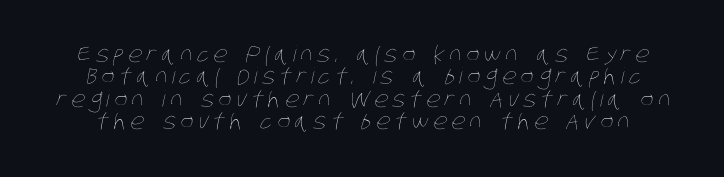
{"bold": "no", "underline": "no", "line_spacing": "tight", "line_spacing_ratio": 1.02, "letter_spacing": "wide", "letter_spacing_em": 0.21, "glyph_px": 22}
